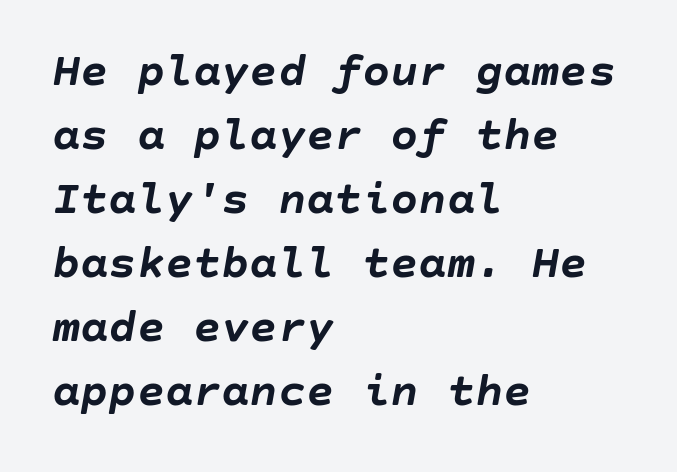
{"italic": "yes", "lean": "right", "slant_degrees": 10, "bold": "yes", "weight": "semibold", "width": "normal", "stroke_contrast": "low", "x_height": "large", "underline": "no", "align": "left", "line_spacing": "normal", "line_spacing_ratio": 1.36, "letter_spacing": "normal", "letter_spacing_em": 0.0, "glyph_px": 47}
